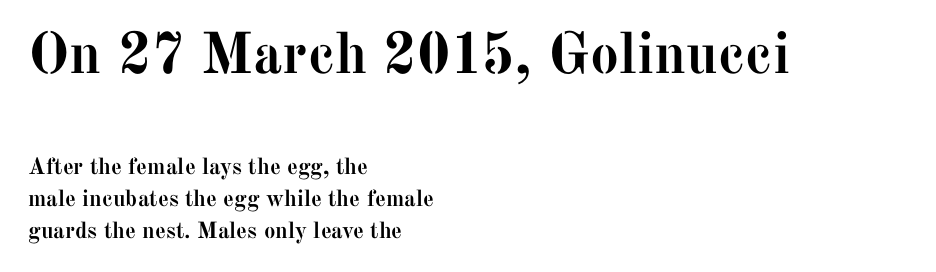
{"serif": "yes", "italic": "no", "bold": "yes", "weight": "semibold", "width": "normal", "stroke_contrast": "medium", "x_height": "medium", "monospaced": "no", "underline": "no", "align": "left", "line_spacing": "normal", "line_spacing_ratio": 1.4, "letter_spacing": "normal", "letter_spacing_em": 0.0, "larger_block": "first", "size_ratio": 2.52, "glyph_px": 58}
